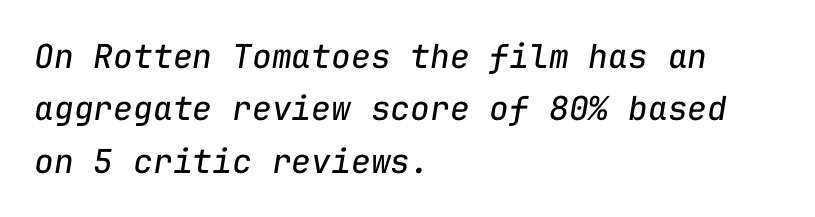
The image shows 33 px regular-weight type, italic (leaning right), monospaced; set left-aligned, normal line spacing (1.59x), normal letter spacing, not underlined; low stroke contrast and a medium x-height.
